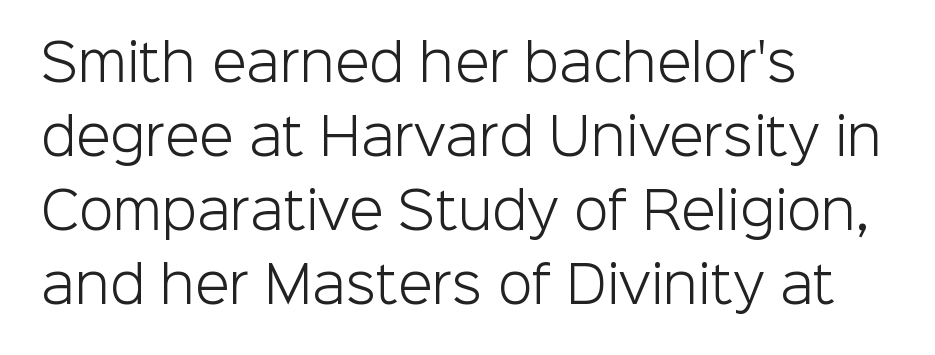
Q: Is the text bold? A: No.
Q: Is the text italic (slanted)? A: No, it is upright.
Q: Is the typeface a serif or a sans-serif typeface? A: Sans-serif.
Q: Is the text underlined? A: No.
Q: How is the paragraph aligned? A: Left-aligned.
Q: Is the spacing between letters normal or unusually wide? A: Normal.
Q: Is the spacing between lines tight, normal or loose? A: Normal.
Q: Width (condensed, normal, or wide)? A: Normal.
Q: Stroke contrast? A: Low.
Q: x-height? A: Medium.
Q: Monospaced? A: No.
